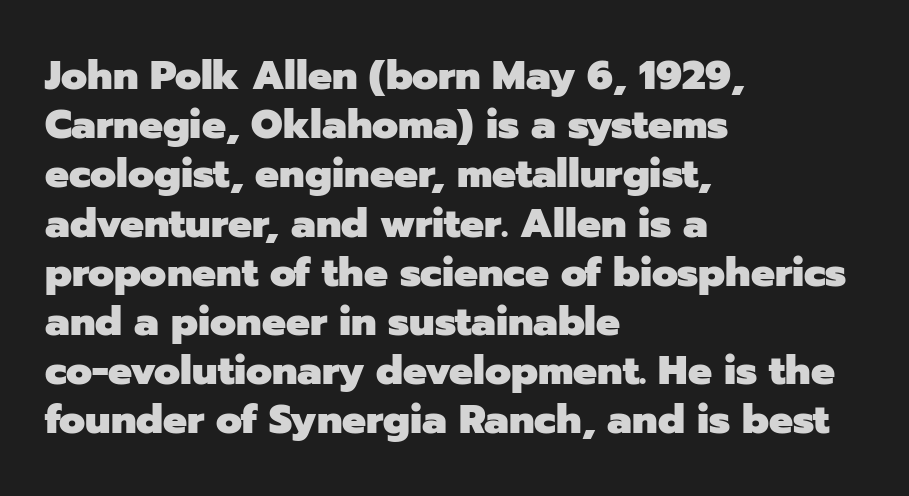
Q: Is the text bold? A: Yes.
Q: Is the text italic (slanted)? A: No, it is upright.
Q: Is the typeface a serif or a sans-serif typeface? A: Sans-serif.
Q: Is the text underlined? A: No.
Q: How is the paragraph aligned? A: Left-aligned.
Q: Is the spacing between letters normal or unusually wide? A: Normal.
Q: Width (condensed, normal, or wide)? A: Normal.
Q: Stroke contrast? A: Low.
Q: x-height? A: Medium.
Q: Monospaced? A: No.
